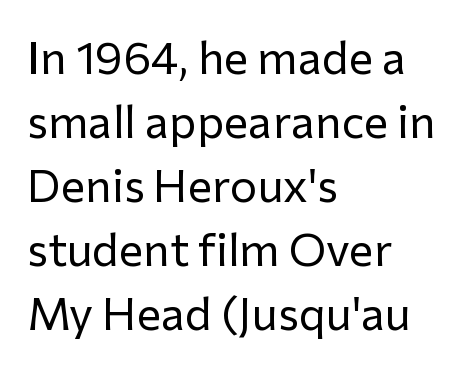
{"serif": "no", "italic": "no", "bold": "no", "weight": "regular", "width": "normal", "stroke_contrast": "low", "x_height": "medium", "monospaced": "no", "underline": "no", "align": "left", "line_spacing": "normal", "line_spacing_ratio": 1.39, "letter_spacing": "normal", "letter_spacing_em": 0.0, "glyph_px": 46}
